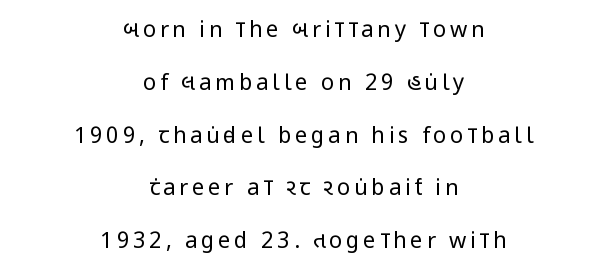
No extra ink here — the face is not bold. Beneath every word, the page is bare. Is the block centered? Yes — each line is placed symmetrically about the middle. You can tell it's not italic because the verticals are truly vertical.
